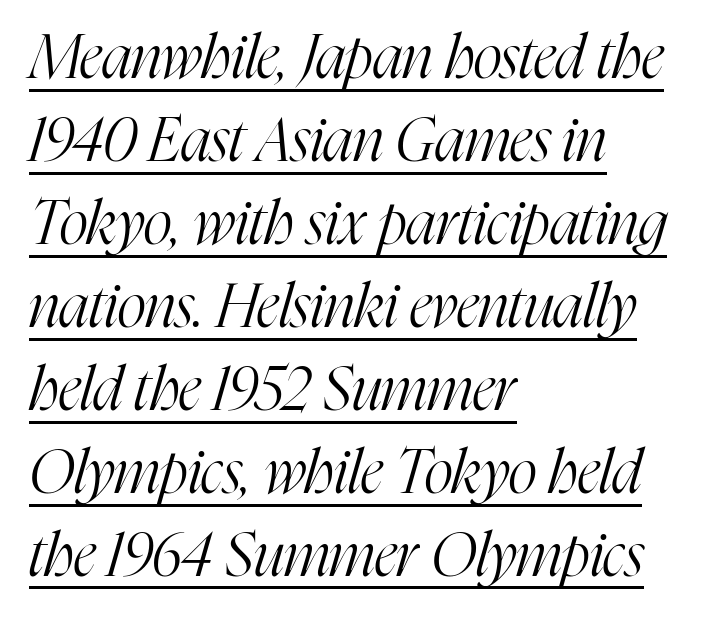
The image shows 61 px light, condensed serif type, italic (leaning right); set left-aligned, normal line spacing (1.36x), normal letter spacing, underlined; high stroke contrast and a medium x-height.
